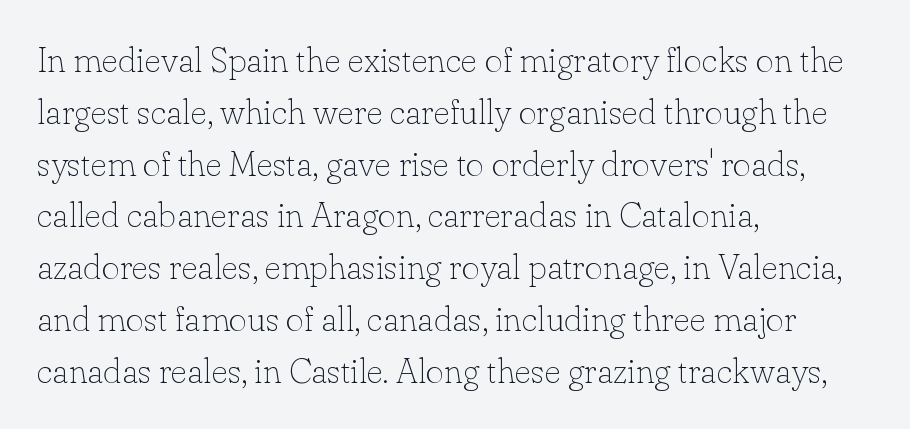
{"serif": "yes", "italic": "no", "bold": "no", "weight": "thin", "width": "normal", "stroke_contrast": "low", "x_height": "small", "monospaced": "no", "underline": "no", "align": "left", "line_spacing": "normal", "line_spacing_ratio": 1.48, "letter_spacing": "normal", "letter_spacing_em": 0.0, "glyph_px": 35}
